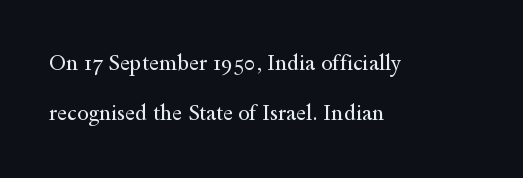
{"italic": "no", "bold": "no", "underline": "no", "align": "left", "line_spacing": "loose", "line_spacing_ratio": 2.38, "letter_spacing": "normal", "letter_spacing_em": 0.0, "glyph_px": 21}
